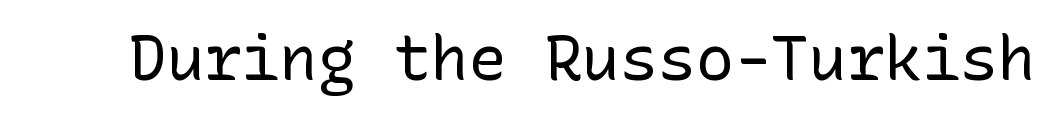
Q: Is the text bold? A: No.
Q: Is the text italic (slanted)? A: No, it is upright.
Q: Is the typeface a serif or a sans-serif typeface? A: Sans-serif.
Q: Is the text underlined? A: No.
Q: Is the spacing between letters normal or unusually wide? A: Normal.
Q: Width (condensed, normal, or wide)? A: Normal.
Q: Stroke contrast? A: Low.
Q: x-height? A: Medium.
